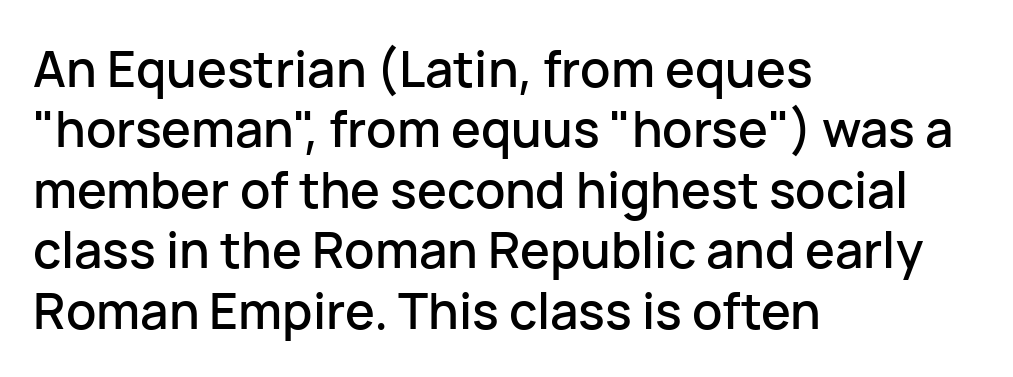
A typesetter would label this face a sans. Descenders hang freely into open space. The typography opts for an upright posture over an oblique one. Line beginnings align vertically; line endings do not. A typesetter would call this proportional, since set widths differ per character. Tracking here is standard; glyphs follow each other at the usual distance.
